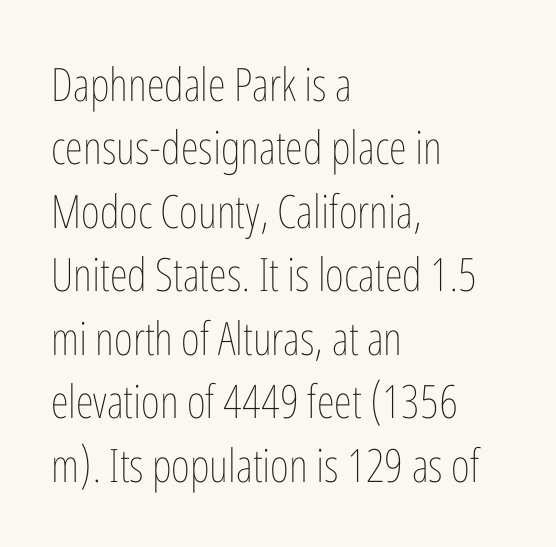
Q: Is the text bold? A: No.
Q: Is the text italic (slanted)? A: No, it is upright.
Q: Is the text underlined? A: No.
Q: How is the paragraph aligned? A: Left-aligned.
Q: Is the spacing between letters normal or unusually wide? A: Normal.
Q: Is the spacing between lines tight, normal or loose? A: Normal.
Q: Width (condensed, normal, or wide)? A: Condensed.
Q: Stroke contrast? A: Low.
Q: x-height? A: Medium.
Q: Monospaced? A: No.
